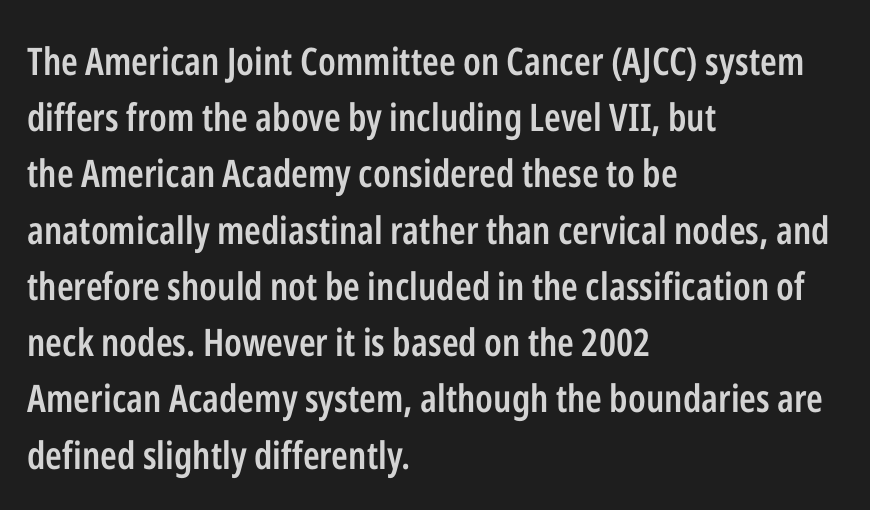
Q: Is the text bold? A: Semi-bold.
Q: Is the text italic (slanted)? A: No, it is upright.
Q: Is the typeface a serif or a sans-serif typeface? A: Sans-serif.
Q: Is the text underlined? A: No.
Q: How is the paragraph aligned? A: Left-aligned.
Q: Is the spacing between letters normal or unusually wide? A: Normal.
Q: Is the spacing between lines tight, normal or loose? A: Normal.
Q: Width (condensed, normal, or wide)? A: Condensed.
Q: Stroke contrast? A: Low.
Q: x-height? A: Medium.
Q: Monospaced? A: No.
